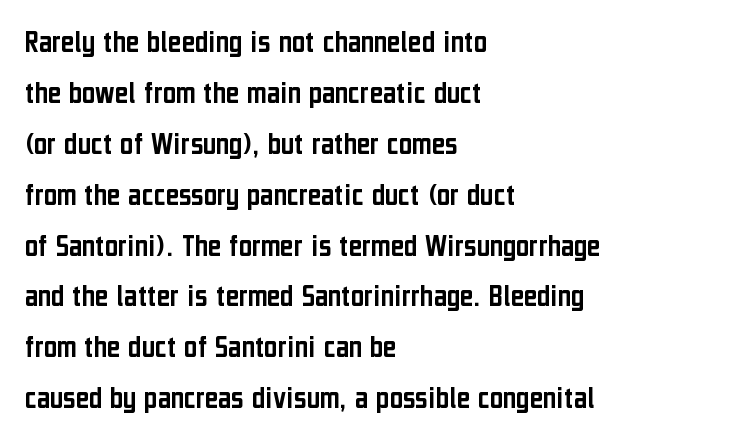
Q: Is the text italic (slanted)? A: No, it is upright.
Q: Is the typeface a serif or a sans-serif typeface? A: Sans-serif.
Q: Is the text underlined? A: No.
Q: How is the paragraph aligned? A: Left-aligned.
Q: Is the spacing between letters normal or unusually wide? A: Normal.
Q: Is the spacing between lines tight, normal or loose? A: Normal.
Q: Width (condensed, normal, or wide)? A: Condensed.
Q: Stroke contrast? A: Low.
Q: x-height? A: Medium.
Q: Monospaced? A: No.
